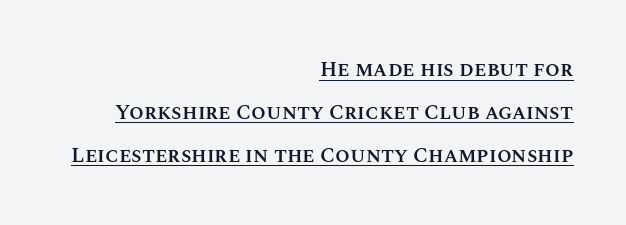
The image shows 21 px text type, upright; set right-aligned, loose line spacing (2.04x), normal letter spacing, underlined.
